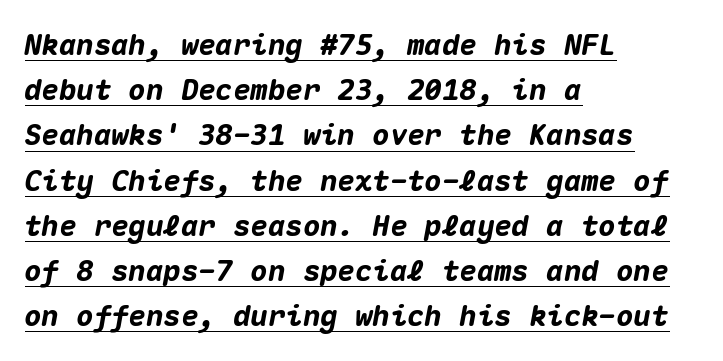
{"italic": "yes", "lean": "right", "slant_degrees": 10, "bold": "yes", "weight": "heavy", "width": "normal", "stroke_contrast": "medium", "x_height": "medium", "monospaced": "yes", "underline": "yes", "align": "left", "line_spacing": "normal", "line_spacing_ratio": 1.56, "letter_spacing": "normal", "letter_spacing_em": 0.0, "glyph_px": 29}
